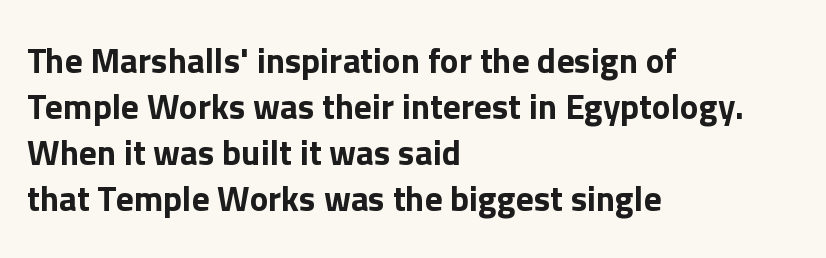
Q: Is the text italic (slanted)? A: No, it is upright.
Q: Is the typeface a serif or a sans-serif typeface? A: Sans-serif.
Q: Is the text underlined? A: No.
Q: How is the paragraph aligned? A: Left-aligned.
Q: Is the spacing between letters normal or unusually wide? A: Normal.
Q: Is the spacing between lines tight, normal or loose? A: Normal.
Q: Width (condensed, normal, or wide)? A: Normal.
Q: Stroke contrast? A: Low.
Q: x-height? A: Medium.
Q: Monospaced? A: No.
